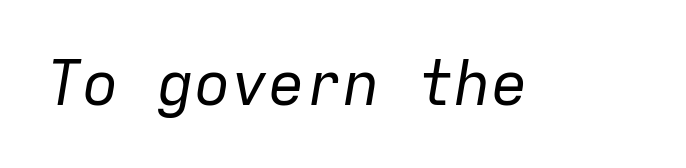
Q: Is the text bold? A: No.
Q: Is the text italic (slanted)? A: Yes, it leans right by about 9 degrees.
Q: Is the text underlined? A: No.
Q: Is the spacing between letters normal or unusually wide? A: Normal.
Q: Width (condensed, normal, or wide)? A: Normal.
Q: Stroke contrast? A: Low.
Q: x-height? A: Medium.
Q: Monospaced? A: Yes.
